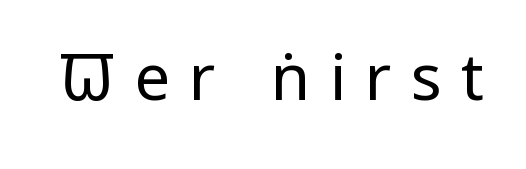
Observe the wide spacing: letters keep a clear distance from each other. Each letter's strokes conclude bluntly, with no projecting serifs. Is this a fixed-width face? No — the glyphs have proportional, varying widths. The strokes are not fattened; the text isn't bold.
